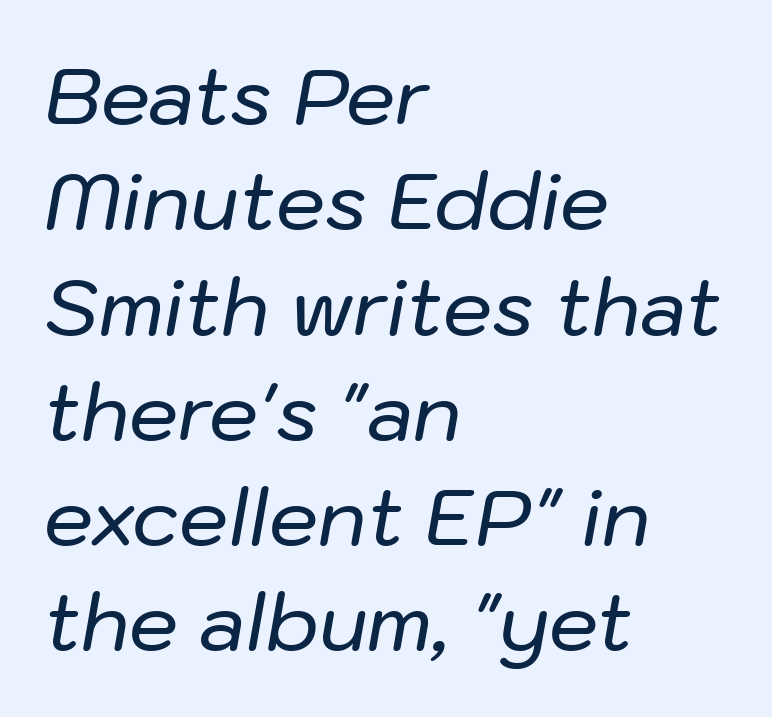
The lines in this sample share a left origin and differ only in where they stop. Is the type slanted? Yes — the strokes lean at a clear angle. How are the letters spaced? Ordinarily, with no added tracking. This sample has the flowing, uneven cadence of proportional lettering. The baseline area is clear. Horizontal bands of white between lines are of average thickness.
